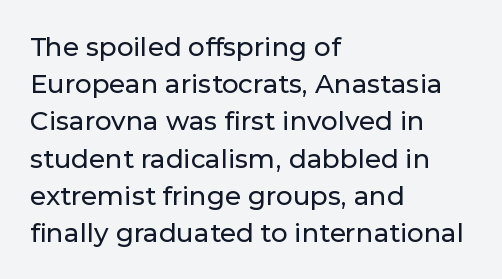
The image shows 26 px text type, upright; set left-aligned, normal line spacing (1.43x), normal letter spacing, not underlined.
